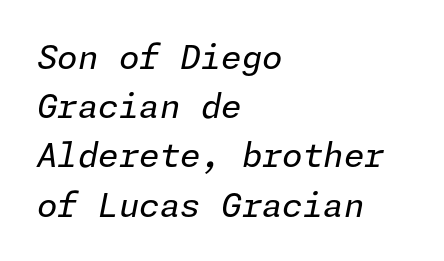
The image shows 33 px regular-weight type, italic (leaning right); set left-aligned, normal line spacing (1.49x), normal letter spacing, not underlined; low stroke contrast and a medium x-height.
